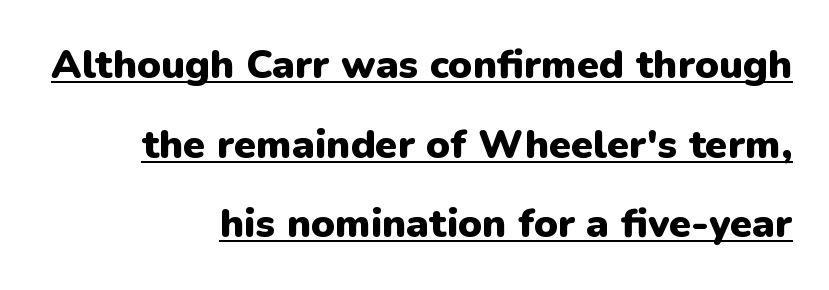
The image shows 40 px heavy sans-serif type, upright; set right-aligned, loose line spacing (1.99x), normal letter spacing, underlined; low stroke contrast and a medium x-height.
